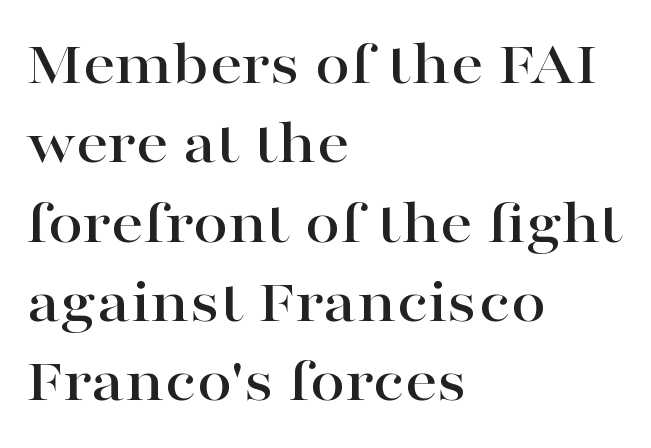
{"serif": "yes", "italic": "no", "width": "wide", "stroke_contrast": "high", "x_height": "medium", "monospaced": "no", "underline": "no", "align": "left", "line_spacing_ratio": 1.24, "letter_spacing": "normal", "letter_spacing_em": 0.0, "glyph_px": 64}
